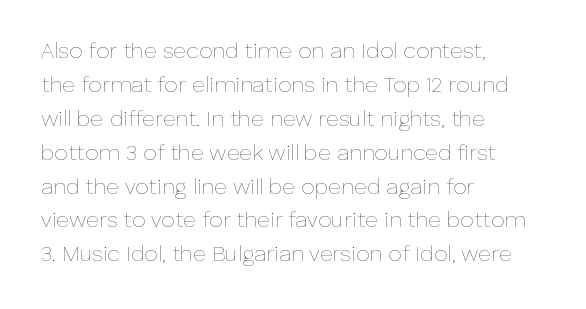
These lines stack with their left ends in a neat column. Any mark beneath the type? The region is blank. Short note: letters normally spaced. The type sits square on the baseline with zero lean.
